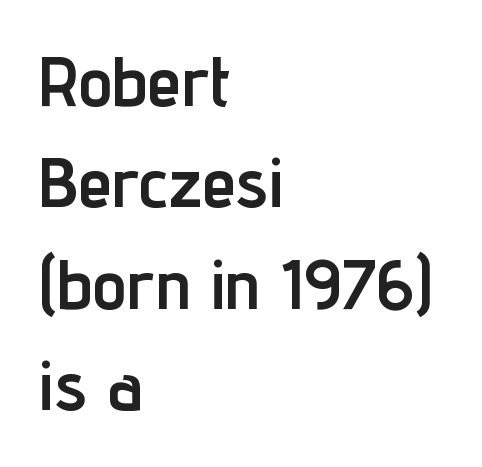
The image shows 69 px semibold, condensed sans-serif type, upright; set left-aligned, normal line spacing (1.47x), normal letter spacing, not underlined; low stroke contrast and a medium x-height.
